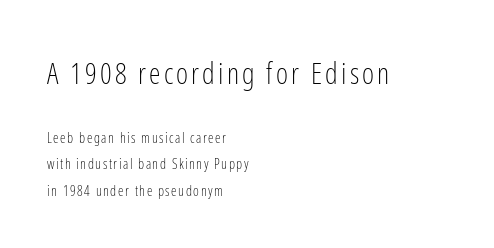
Q: Is the text bold? A: No.
Q: Is the text italic (slanted)? A: No, it is upright.
Q: Is the typeface a serif or a sans-serif typeface? A: Sans-serif.
Q: Is the text underlined? A: No.
Q: How is the paragraph aligned? A: Left-aligned.
Q: Which block of text is set in a larger size, the first (top) or the second (bottom)? A: The first (top) one.
Q: Width (condensed, normal, or wide)? A: Condensed.
Q: Stroke contrast? A: Low.
Q: x-height? A: Medium.
Q: Monospaced? A: No.
